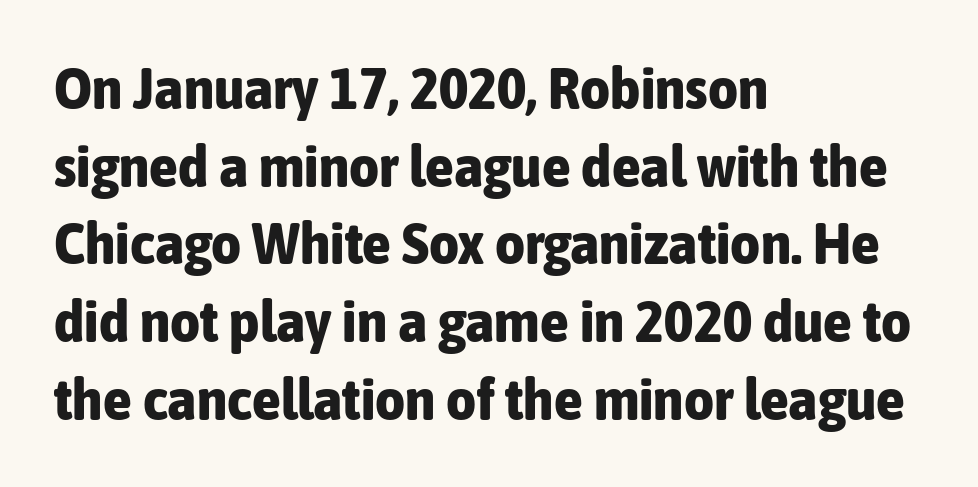
Anything drawn beneath the words? Only blank space. Character widths vary here, with narrow letters taking less room than wide ones. The lines sit at an ordinary, default distance from one another. Unlike a traditional serif, this face leaves its strokes unadorned. Compared with a centered layout, this one pins lines to the left instead. Typographic density is high because the face is bold.
